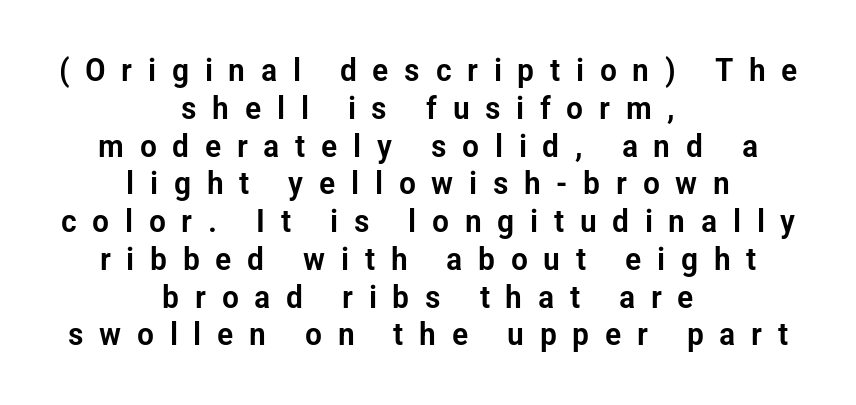
The image shows 32 px condensed sans-serif type, upright; set centered, line spacing 1.18x, unusually wide letter spacing (+0.49 em), not underlined; low stroke contrast and a medium x-height.
